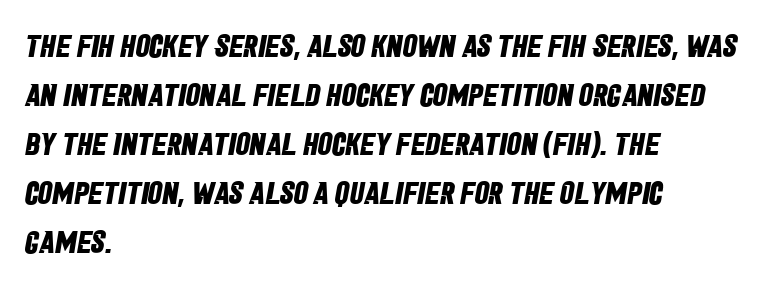
{"serif": "no", "bold": "yes", "weight": "bold", "width": "condensed", "stroke_contrast": "low", "x_height": "large", "monospaced": "no", "underline": "no", "align": "left", "line_spacing": "normal", "line_spacing_ratio": 1.53, "letter_spacing": "normal", "letter_spacing_em": 0.0, "glyph_px": 32}
